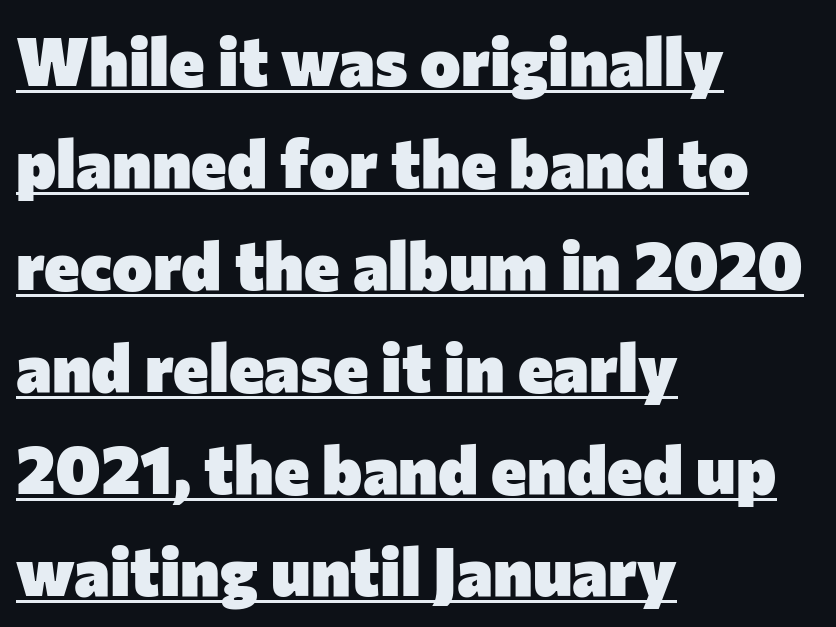
The image shows 68 px heavy sans-serif type, upright; set left-aligned, normal line spacing (1.5x), normal letter spacing, underlined; low stroke contrast and a medium x-height.
